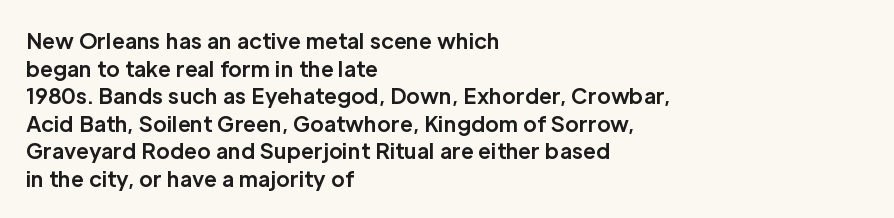
The image shows 21 px bold type, upright; set left-aligned, normal line spacing (1.31x), normal letter spacing, not underlined.
